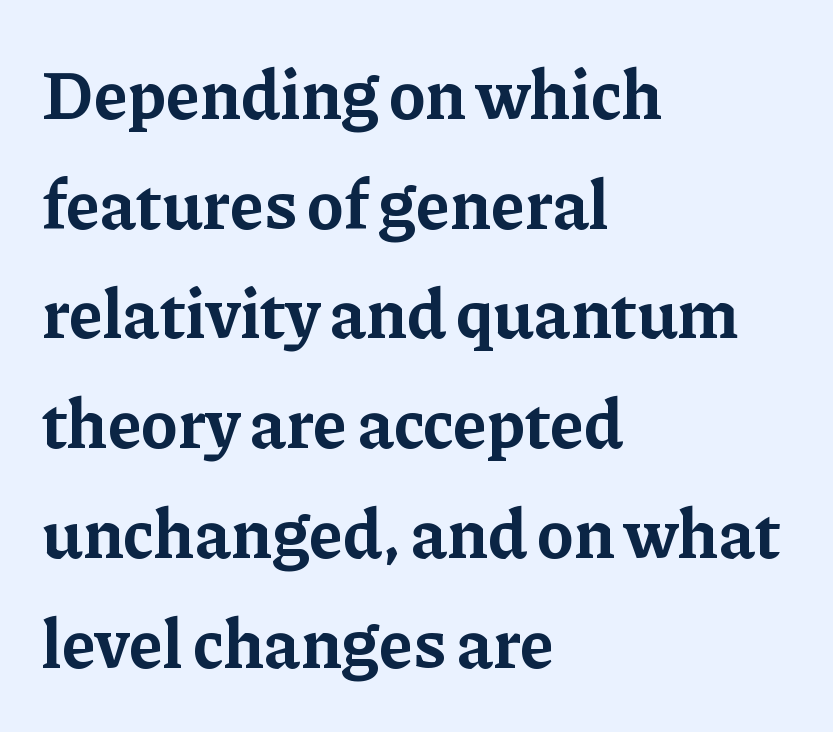
Underline: absent. The characters look thick and weighty, a clear bold. Casual observation: everything's shoved over to the left. In terms of letterspacing, this is plain default setting. Posture: upright roman.
